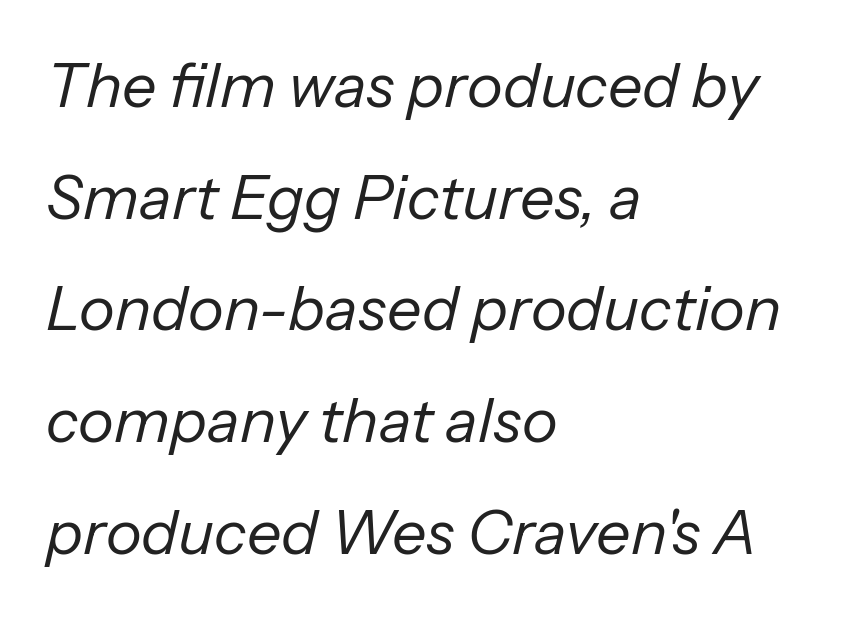
The weight tops out at a normal text grade. This sample is left-justified, so line endings fall wherever the words run out. Descenders are the only things crossing below the line. You could not count columns in this text — the font is proportionally spaced. Italic? Definitely — the glyphs are oblique.
